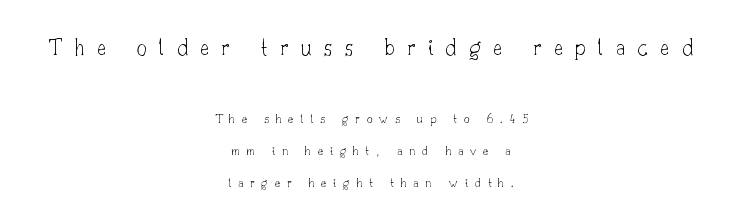
The image shows 25 px text type, upright; set centered, loose line spacing (2.31x), unusually wide letter spacing (+0.49 em), not underlined; the first (top) block is 1.79x larger.
